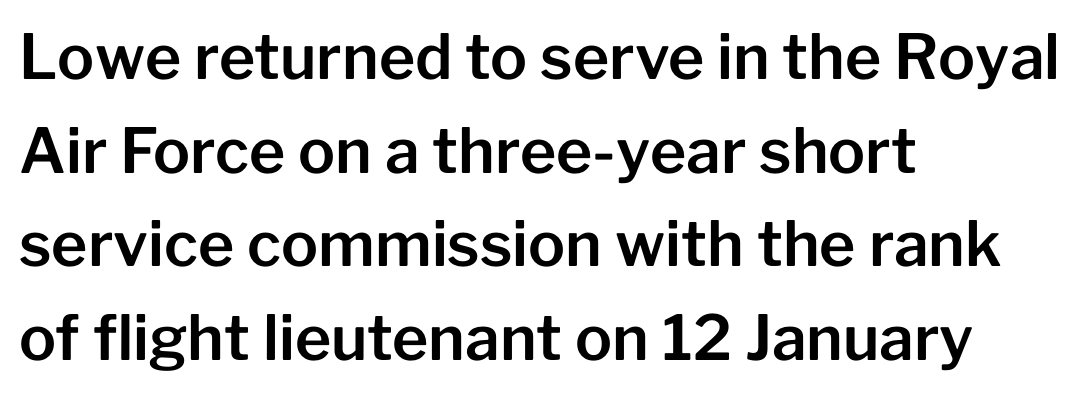
Q: Is the text italic (slanted)? A: No, it is upright.
Q: Is the typeface a serif or a sans-serif typeface? A: Sans-serif.
Q: Is the text underlined? A: No.
Q: How is the paragraph aligned? A: Left-aligned.
Q: Is the spacing between letters normal or unusually wide? A: Normal.
Q: Is the spacing between lines tight, normal or loose? A: Normal.
Q: Width (condensed, normal, or wide)? A: Normal.
Q: Stroke contrast? A: Low.
Q: x-height? A: Medium.
Q: Monospaced? A: No.
